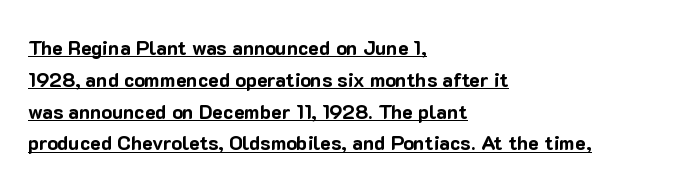
Ascenders rise straight up at ninety degrees. Caption: multi-line text, flush left, ragged right. The letterforms sit shoulder to shoulder at normal distance. Is there an underline? Yes — a line sits under the letters. One glance says typical: line gaps are just what's usual.
